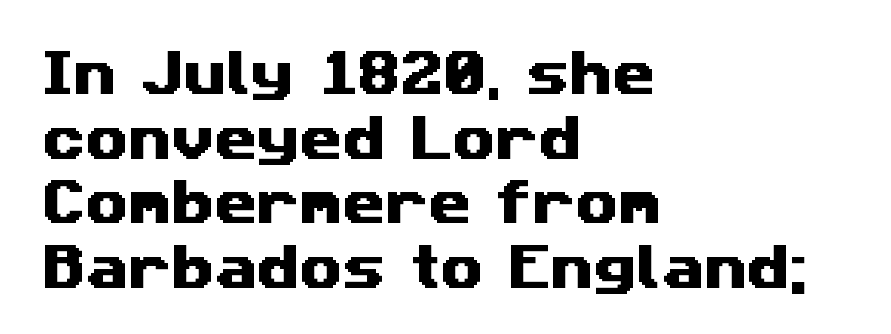
The image shows 49 px wide sans-serif type; set left-aligned, normal line spacing (1.32x), normal letter spacing, not underlined; medium stroke contrast and a medium x-height.
